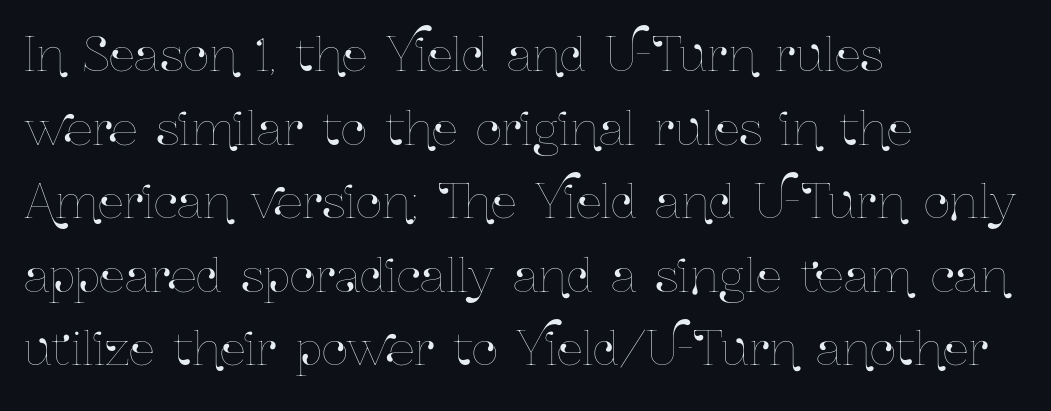
{"italic": "no", "width": "condensed", "stroke_contrast": "low", "x_height": "medium", "monospaced": "no", "underline": "no", "align": "left", "line_spacing": "normal", "line_spacing_ratio": 1.6, "letter_spacing": "normal", "letter_spacing_em": 0.0, "glyph_px": 46}
